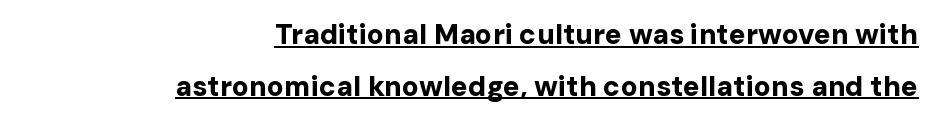
{"serif": "no", "italic": "no", "bold": "yes", "weight": "bold", "width": "normal", "stroke_contrast": "low", "x_height": "medium", "monospaced": "no", "underline": "yes", "align": "right", "line_spacing_ratio": 1.84, "letter_spacing": "normal", "letter_spacing_em": 0.0, "glyph_px": 28}
